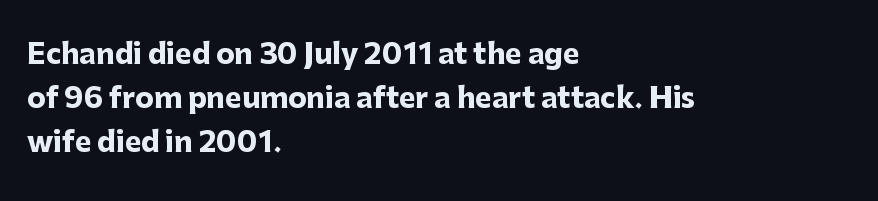
The lines are quadded left. Vertical strokes here are truly vertical. As a designer I'd log this as weight 700, bold. The rendering shows plain stroke endings on the letterforms — a sans-serif design.
